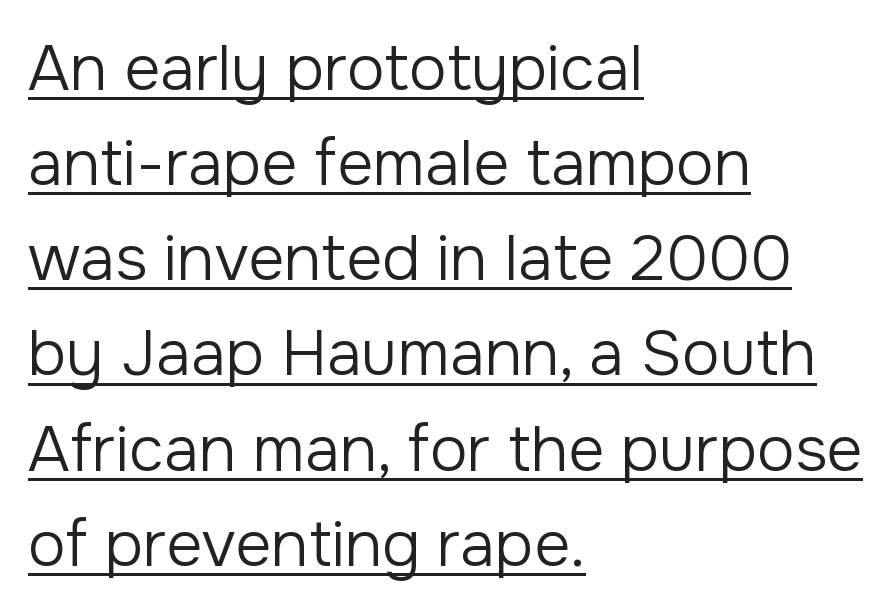
The image shows 63 px regular-weight sans-serif type, upright; set left-aligned, normal line spacing (1.51x), normal letter spacing, underlined; low stroke contrast and a medium x-height.
